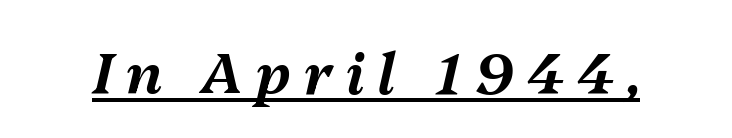
{"italic": "yes", "lean": "right", "slant_degrees": 13, "width": "normal", "stroke_contrast": "medium", "x_height": "medium", "monospaced": "no", "underline": "yes", "letter_spacing": "wide", "letter_spacing_em": 0.23, "glyph_px": 57}
